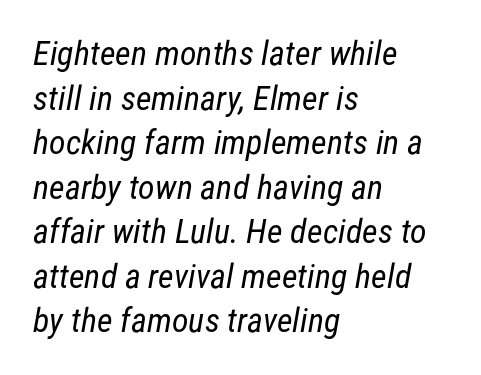
Only glyphs here, with clear space below each row. A typesetter would label this face a sans. Normally led — the rows are evenly, conventionally spaced. Do the characters align in a grid? No, the font is proportional. Line beginnings align vertically; line endings do not. On a weight scale, this lands at 450 or below.
